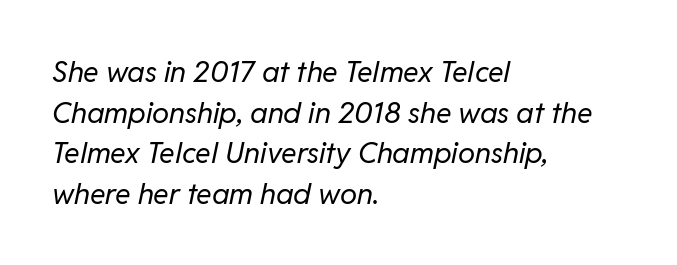
{"italic": "yes", "lean": "right", "slant_degrees": 11, "bold": "no", "weight": "regular", "width": "normal", "stroke_contrast": "low", "x_height": "medium", "monospaced": "no", "underline": "no", "align": "left", "line_spacing": "normal", "line_spacing_ratio": 1.4, "letter_spacing": "normal", "letter_spacing_em": 0.0, "glyph_px": 29}
